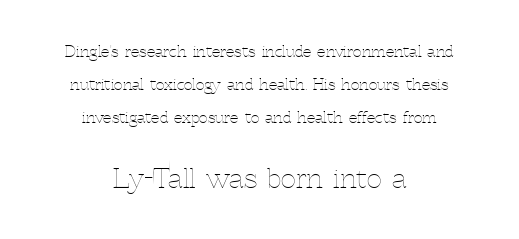
The image shows 26 px text type, upright; set centered, loose line spacing (2.21x), normal letter spacing, not underlined; the second (bottom) block is 1.73x larger.
